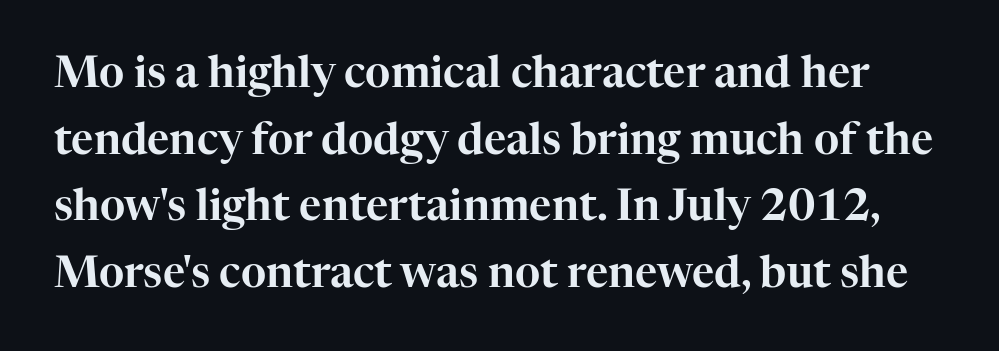
Q: Is the text italic (slanted)? A: No, it is upright.
Q: Is the typeface a serif or a sans-serif typeface? A: Serif.
Q: Is the text underlined? A: No.
Q: Is the spacing between letters normal or unusually wide? A: Normal.
Q: Is the spacing between lines tight, normal or loose? A: Normal.
Q: Width (condensed, normal, or wide)? A: Normal.
Q: Stroke contrast? A: High.
Q: x-height? A: Medium.
Q: Monospaced? A: No.
